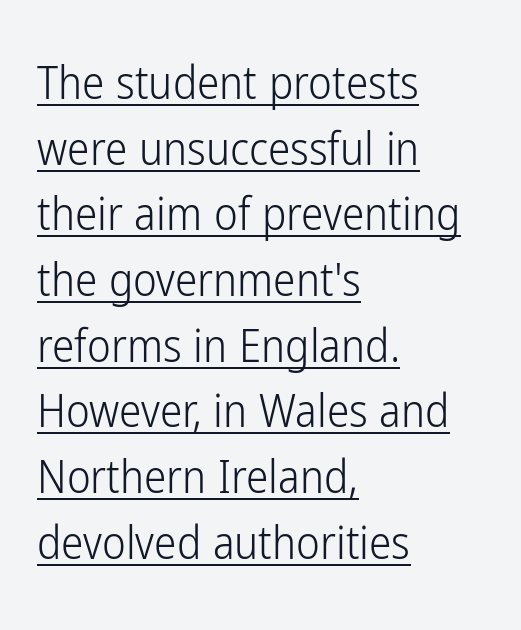
Q: Is the text bold? A: No.
Q: Is the text italic (slanted)? A: No, it is upright.
Q: Is the typeface a serif or a sans-serif typeface? A: Sans-serif.
Q: Is the text underlined? A: Yes.
Q: How is the paragraph aligned? A: Left-aligned.
Q: Is the spacing between letters normal or unusually wide? A: Normal.
Q: Is the spacing between lines tight, normal or loose? A: Normal.
Q: Width (condensed, normal, or wide)? A: Condensed.
Q: Stroke contrast? A: Low.
Q: x-height? A: Medium.
Q: Monospaced? A: No.
